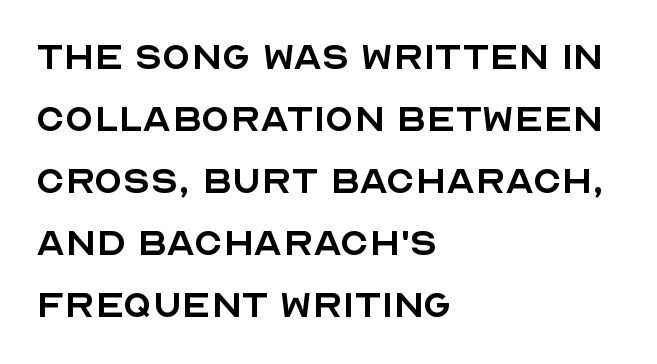
Words float on clear page, feet unadorned. Does the leading feel generous? No, just average. No extra ink here — the face is not bold. The face used here is proportionally spaced, like ordinary book or web type. Is the block centered? No — it sits flush against the left margin.
